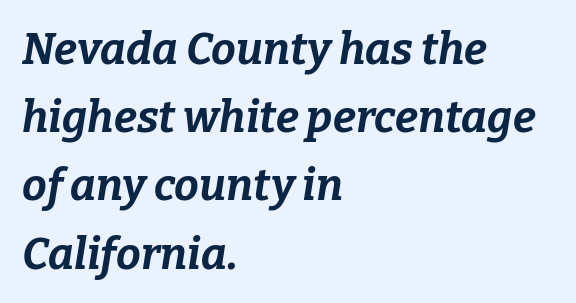
The image shows 44 px bold type, italic (leaning right); set left-aligned, normal line spacing (1.55x), normal letter spacing, not underlined; low stroke contrast and a medium x-height.
